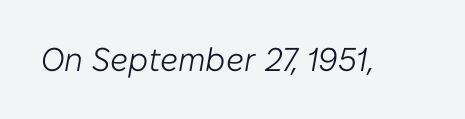
The image shows 33 px light type, italic (leaning right); set normal letter spacing, not underlined; low stroke contrast and a medium x-height.
